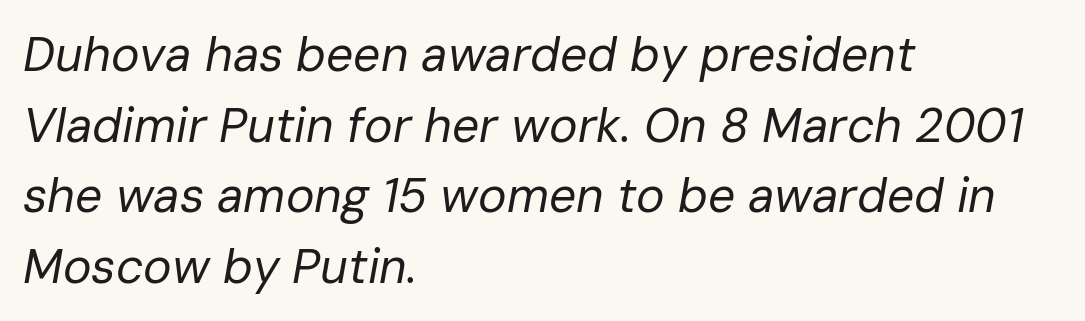
Q: Is the text bold? A: No.
Q: Is the text italic (slanted)? A: Yes, it leans right by about 10 degrees.
Q: Is the text underlined? A: No.
Q: How is the paragraph aligned? A: Left-aligned.
Q: Is the spacing between letters normal or unusually wide? A: Normal.
Q: Is the spacing between lines tight, normal or loose? A: Normal.
Q: Width (condensed, normal, or wide)? A: Normal.
Q: Stroke contrast? A: Low.
Q: x-height? A: Medium.
Q: Monospaced? A: No.
